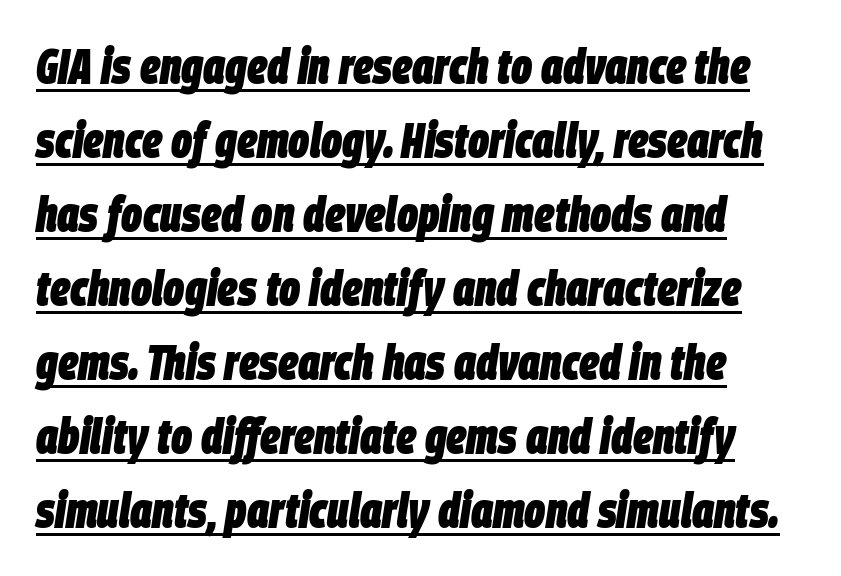
The image shows 49 px heavy, condensed type, italic (leaning right); set left-aligned, normal line spacing (1.51x), normal letter spacing, underlined; low stroke contrast and a large x-height.
